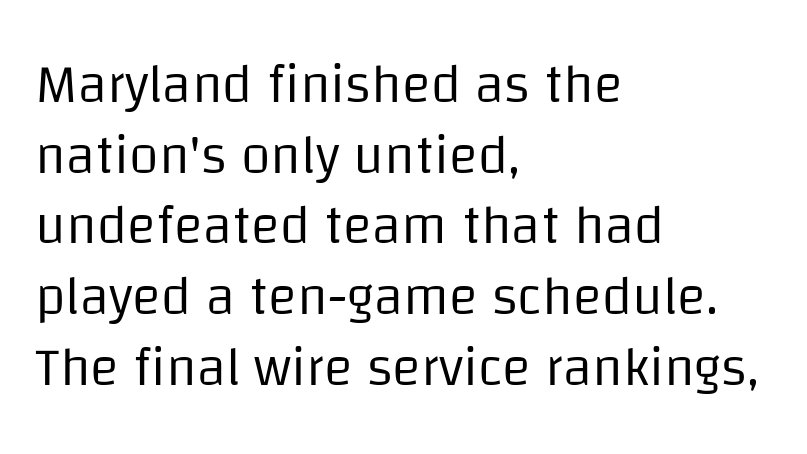
Q: Is the text bold? A: No.
Q: Is the text italic (slanted)? A: No, it is upright.
Q: Is the typeface a serif or a sans-serif typeface? A: Sans-serif.
Q: Is the text underlined? A: No.
Q: How is the paragraph aligned? A: Left-aligned.
Q: Is the spacing between letters normal or unusually wide? A: Normal.
Q: Is the spacing between lines tight, normal or loose? A: Normal.
Q: Width (condensed, normal, or wide)? A: Normal.
Q: Stroke contrast? A: Low.
Q: x-height? A: Large.
Q: Monospaced? A: No.
